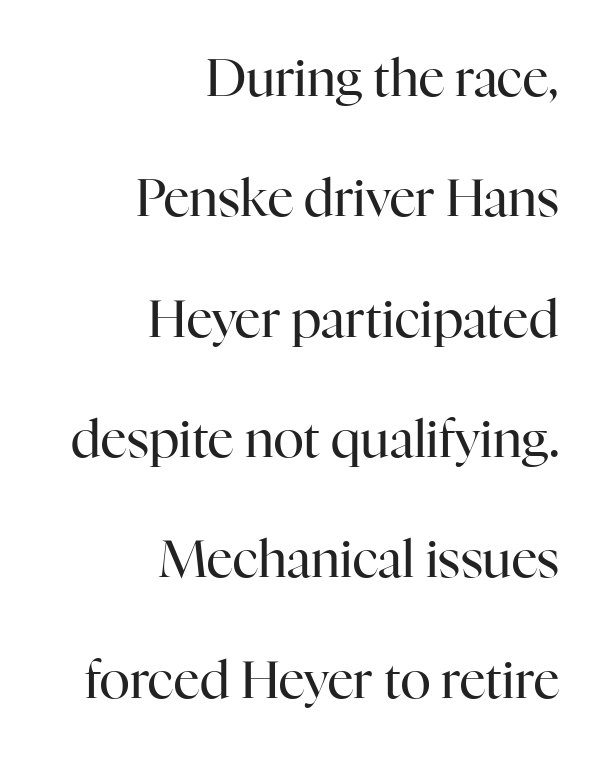
Q: Is the text bold? A: No.
Q: Is the text italic (slanted)? A: No, it is upright.
Q: Is the typeface a serif or a sans-serif typeface? A: Serif.
Q: Is the text underlined? A: No.
Q: How is the paragraph aligned? A: Right-aligned.
Q: Is the spacing between letters normal or unusually wide? A: Normal.
Q: Is the spacing between lines tight, normal or loose? A: Loose.
Q: Width (condensed, normal, or wide)? A: Normal.
Q: Stroke contrast? A: High.
Q: x-height? A: Medium.
Q: Monospaced? A: No.
